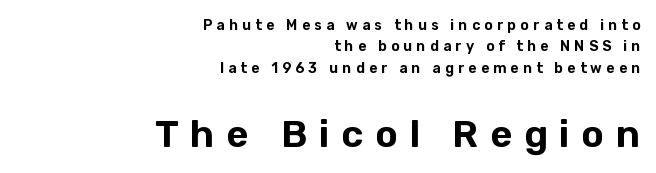
A bare baseline throughout the passage. If you squint, the bottom block still reads clearly — it's the larger of the two. One glance says typical: line gaps are just what's usual. What kind of face is this? One without serifs — a sans. Tall strokes in this sample are plumb rather than angled. Honestly, the letter spacing is so wide it's the main thing you notice.
